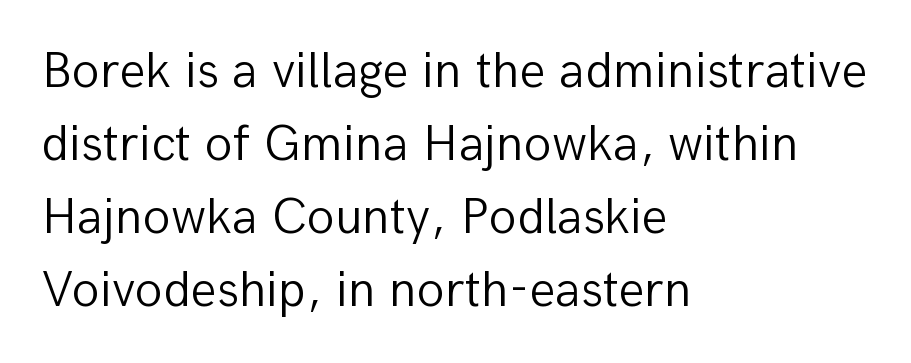
{"serif": "no", "italic": "no", "bold": "no", "weight": "light", "width": "normal", "stroke_contrast": "low", "x_height": "medium", "monospaced": "no", "underline": "no", "align": "left", "line_spacing": "normal", "line_spacing_ratio": 1.43, "letter_spacing": "normal", "letter_spacing_em": 0.0, "glyph_px": 51}
